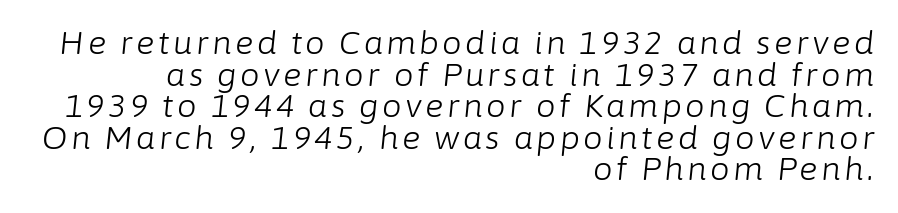
The image shows 31 px light type, italic (leaning right); set right-aligned, tight line spacing (1.02x), not underlined; low stroke contrast and a medium x-height.
